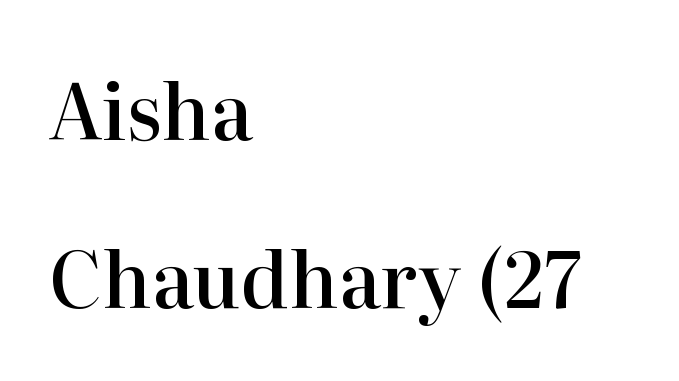
The image shows 77 px semibold serif type, upright; set left-aligned, loose line spacing (2.18x), normal letter spacing, not underlined; high stroke contrast and a medium x-height.
